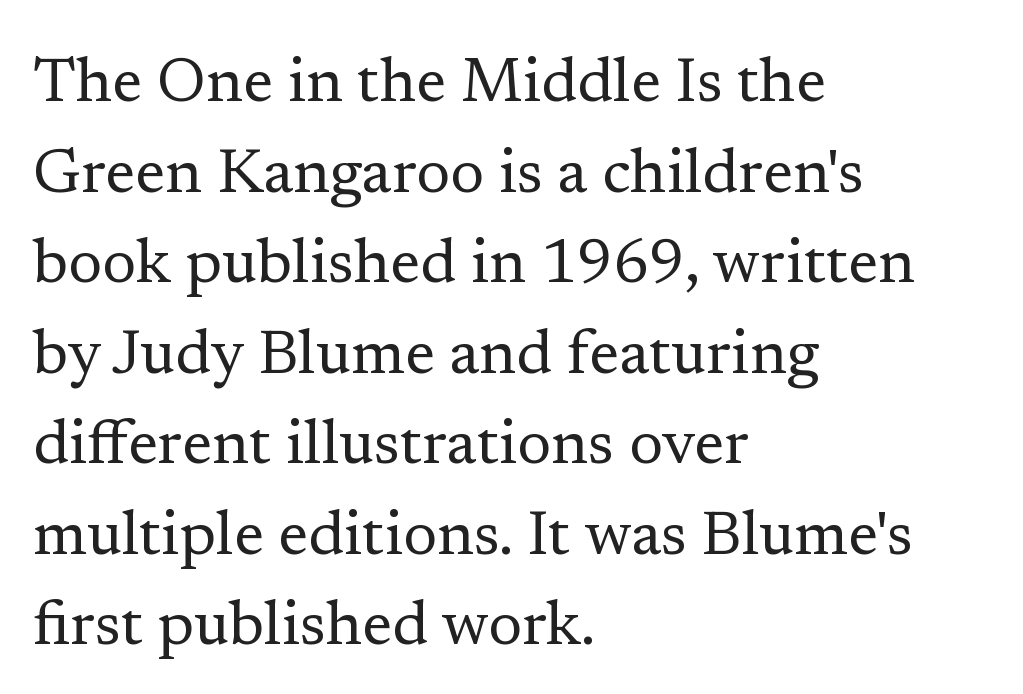
The image shows 62 px regular-weight serif type, upright; set left-aligned, normal line spacing (1.46x), normal letter spacing, not underlined; low stroke contrast and a medium x-height.
